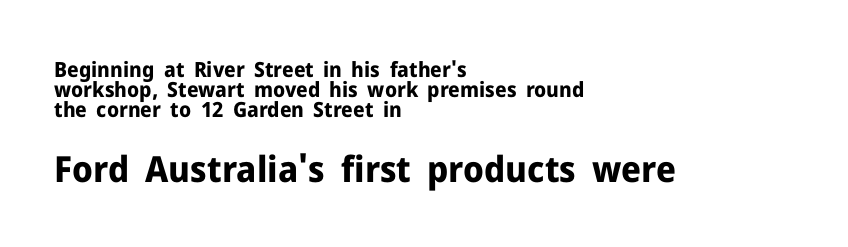
Q: Is the text bold? A: Yes.
Q: Is the text italic (slanted)? A: No, it is upright.
Q: Is the typeface a serif or a sans-serif typeface? A: Sans-serif.
Q: Is the text underlined? A: No.
Q: How is the paragraph aligned? A: Left-aligned.
Q: Is the spacing between letters normal or unusually wide? A: Normal.
Q: Is the spacing between lines tight, normal or loose? A: Tight.
Q: Which block of text is set in a larger size, the first (top) or the second (bottom)? A: The second (bottom) one.
Q: Width (condensed, normal, or wide)? A: Normal.
Q: Stroke contrast? A: Low.
Q: x-height? A: Medium.
Q: Monospaced? A: No.
